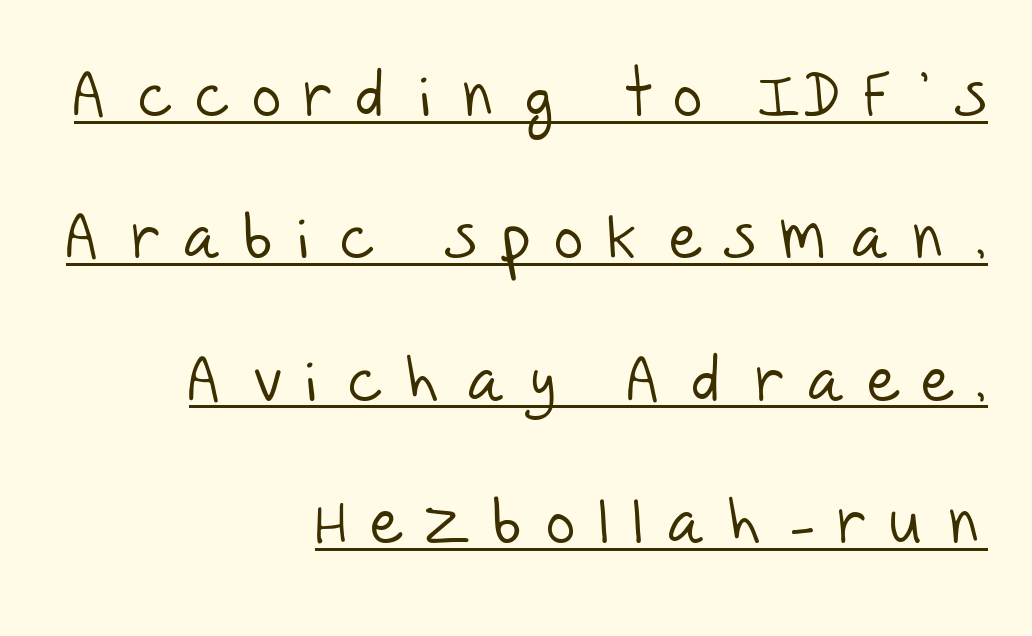
{"serif": "no", "bold": "no", "weight": "light", "width": "normal", "stroke_contrast": "low", "x_height": "large", "monospaced": "no", "underline": "yes", "align": "right", "line_spacing": "loose", "line_spacing_ratio": 2.26, "letter_spacing": "wide", "letter_spacing_em": 0.4, "glyph_px": 63}
